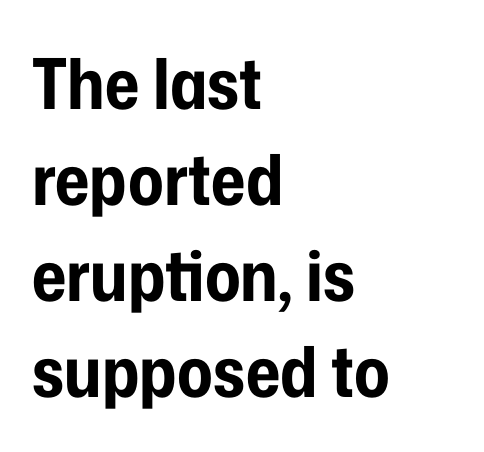
The passage shown stacks its lines at a standard gap. Glance below the letters and you will spot only blank space. A student would call this left alignment; a typographer would say flush left, rag right. The rendering uses a bold face; every stroke is thick and dark.
